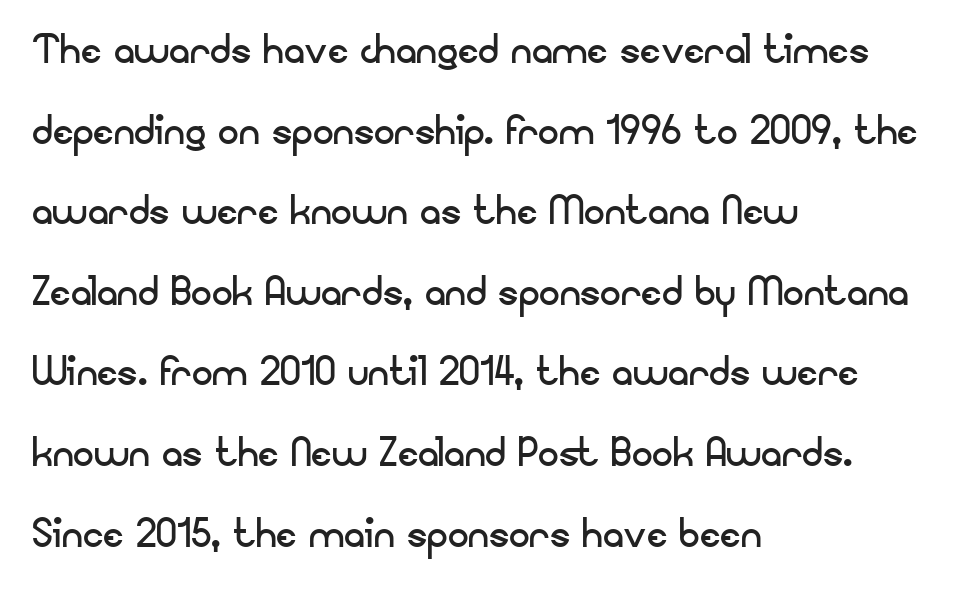
Q: Is the text bold? A: No.
Q: Is the text italic (slanted)? A: No, it is upright.
Q: Is the typeface a serif or a sans-serif typeface? A: Sans-serif.
Q: Is the text underlined? A: No.
Q: How is the paragraph aligned? A: Left-aligned.
Q: Is the spacing between letters normal or unusually wide? A: Normal.
Q: Is the spacing between lines tight, normal or loose? A: Normal.
Q: Width (condensed, normal, or wide)? A: Normal.
Q: Stroke contrast? A: Low.
Q: x-height? A: Small.
Q: Monospaced? A: No.
